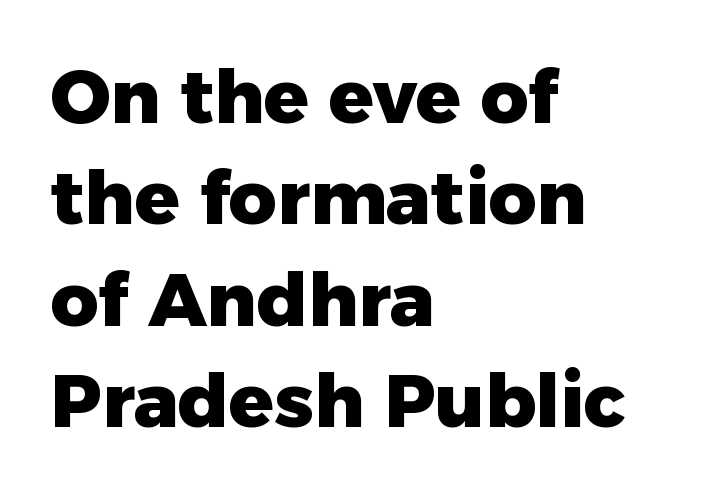
{"serif": "no", "italic": "no", "bold": "yes", "weight": "heavy", "width": "normal", "stroke_contrast": "low", "x_height": "medium", "monospaced": "no", "underline": "no", "align": "left", "line_spacing": "normal", "line_spacing_ratio": 1.37, "letter_spacing": "normal", "letter_spacing_em": 0.0, "glyph_px": 74}
